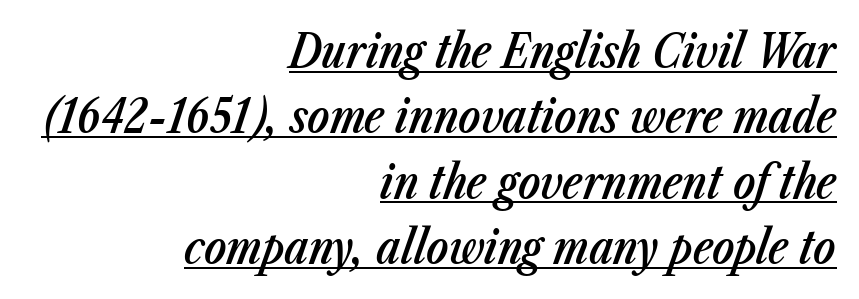
The image shows 46 px semibold, condensed type, italic (leaning right); set right-aligned, normal line spacing (1.42x), normal letter spacing, underlined; low stroke contrast and a medium x-height.
